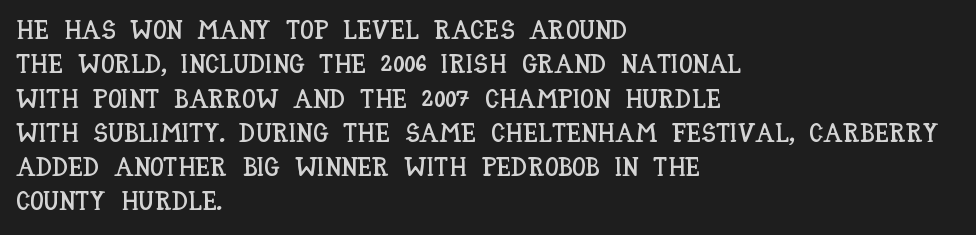
{"italic": "no", "underline": "no", "align": "left", "line_spacing": "normal", "line_spacing_ratio": 1.27, "letter_spacing": "normal", "letter_spacing_em": 0.0, "glyph_px": 27}
